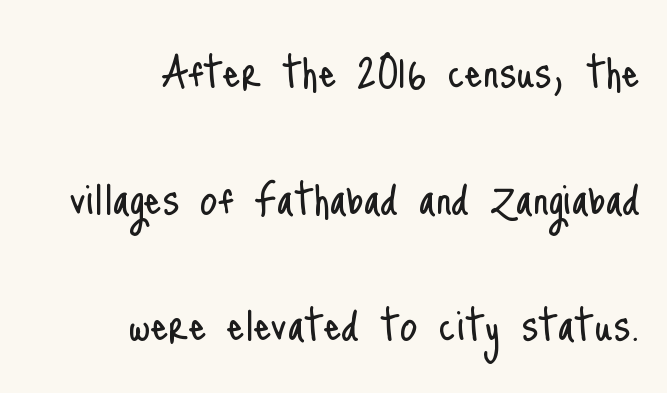
Q: Is the text bold? A: No.
Q: Is the text italic (slanted)? A: No, it is upright.
Q: Is the typeface a serif or a sans-serif typeface? A: Sans-serif.
Q: Is the text underlined? A: No.
Q: How is the paragraph aligned? A: Right-aligned.
Q: Is the spacing between letters normal or unusually wide? A: Normal.
Q: Is the spacing between lines tight, normal or loose? A: Loose.
Q: Width (condensed, normal, or wide)? A: Condensed.
Q: Stroke contrast? A: Low.
Q: x-height? A: Small.
Q: Monospaced? A: No.
